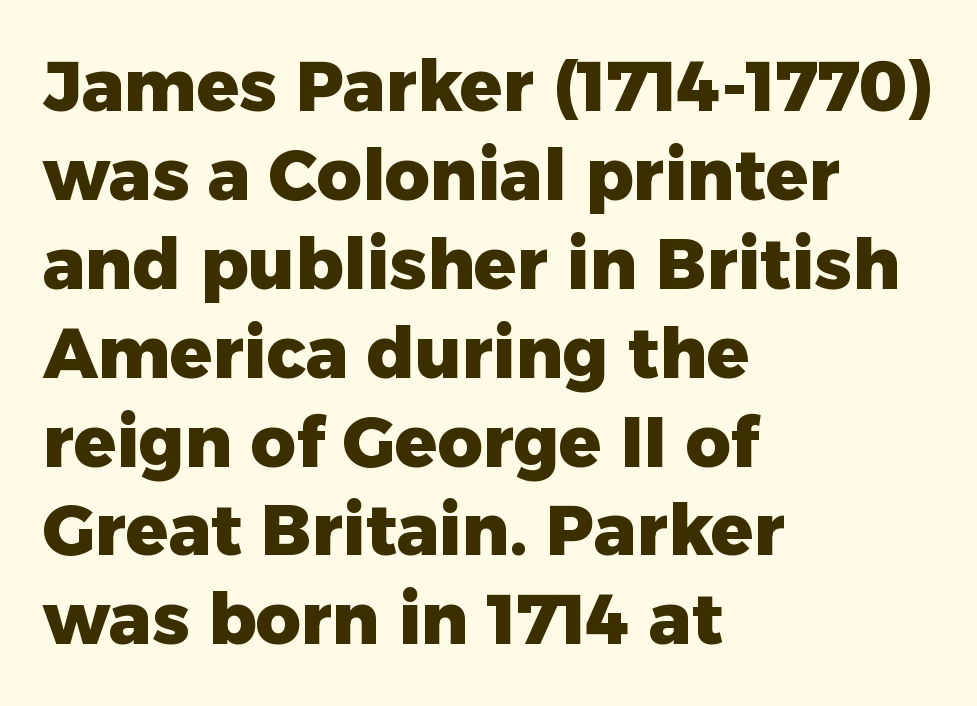
{"serif": "no", "italic": "no", "bold": "yes", "weight": "heavy", "width": "normal", "stroke_contrast": "low", "x_height": "medium", "monospaced": "no", "underline": "no", "align": "left", "line_spacing": "normal", "line_spacing_ratio": 1.27, "letter_spacing": "normal", "letter_spacing_em": 0.0, "glyph_px": 70}
